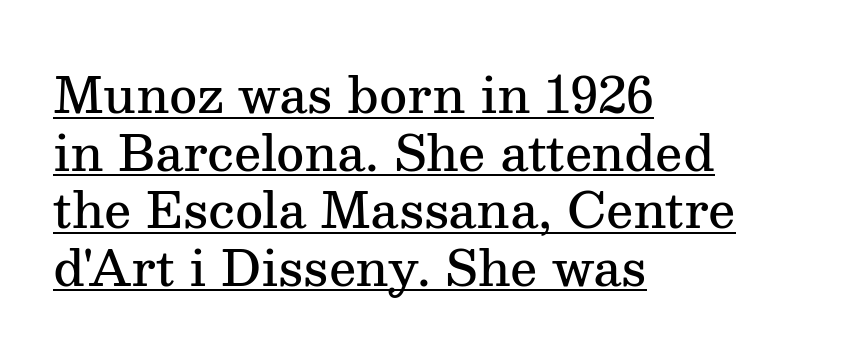
Q: Is the text bold? A: Semi-bold.
Q: Is the text italic (slanted)? A: No, it is upright.
Q: Is the typeface a serif or a sans-serif typeface? A: Serif.
Q: Is the text underlined? A: Yes.
Q: How is the paragraph aligned? A: Left-aligned.
Q: Is the spacing between letters normal or unusually wide? A: Normal.
Q: Width (condensed, normal, or wide)? A: Normal.
Q: Stroke contrast? A: Medium.
Q: x-height? A: Medium.
Q: Monospaced? A: No.
